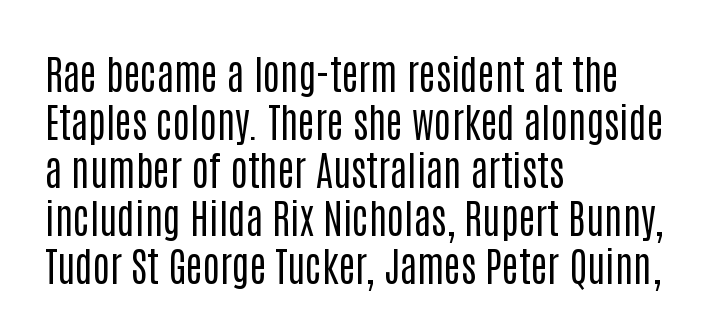
{"serif": "no", "italic": "no", "bold": "no", "weight": "regular", "width": "condensed", "stroke_contrast": "low", "x_height": "large", "monospaced": "no", "underline": "no", "align": "left", "line_spacing_ratio": 1.2, "letter_spacing": "normal", "letter_spacing_em": 0.0, "glyph_px": 40}
